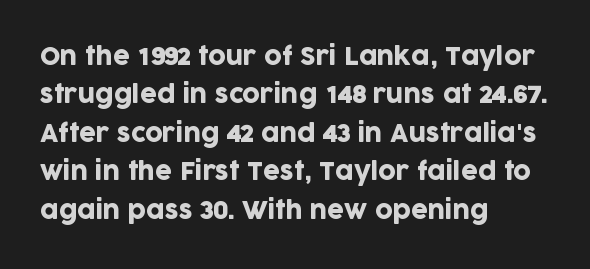
The image shows 24 px text type, upright; set left-aligned, normal line spacing (1.6x), normal letter spacing, not underlined.
